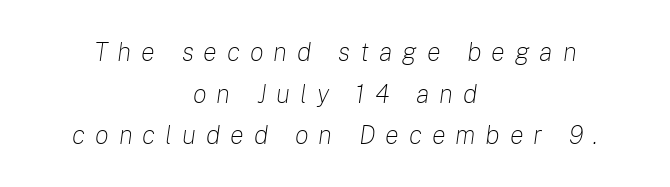
The image shows 26 px text type, italic (leaning right); set centered, normal line spacing (1.6x), unusually wide letter spacing (+0.38 em), not underlined.
